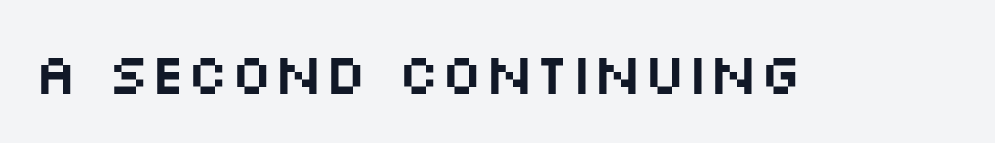
The image shows 58 px wide sans-serif type, upright; set normal letter spacing, not underlined; medium stroke contrast and a large x-height.
